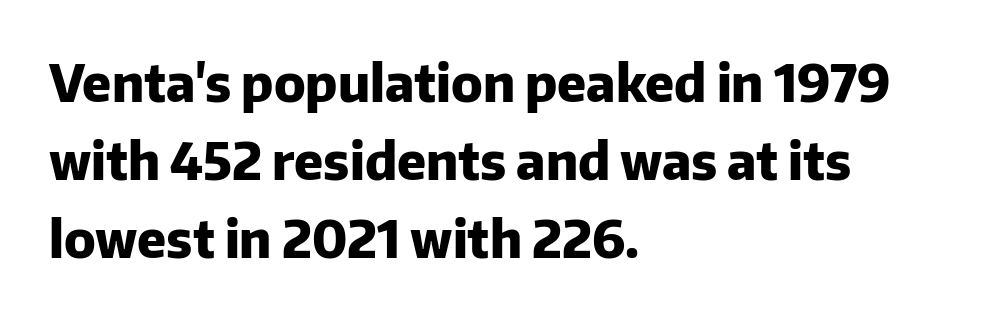
The image shows 51 px heavy sans-serif type, upright; set left-aligned, normal line spacing (1.53x), normal letter spacing, not underlined; low stroke contrast and a medium x-height.
